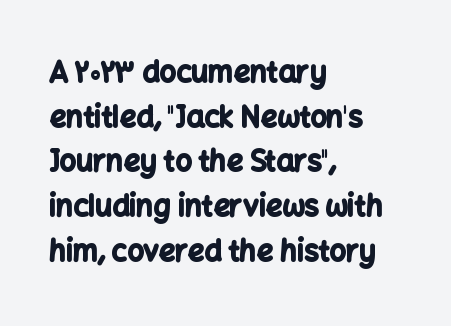
A typesetter would call this proportional, since set widths differ per character. In terms of letterspacing, this is plain default setting. The passage shown is typeset with a sans-serif family. The foot of each line stays bare and open. Line spacing here is normal.
